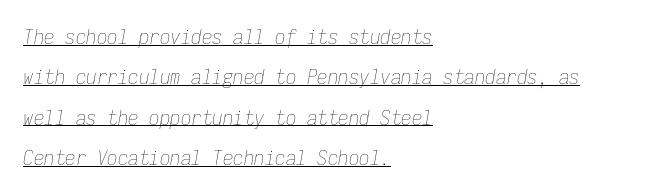
The image shows 21 px text type, italic (leaning right); set left-aligned, loose line spacing (1.92x), normal letter spacing, underlined.
